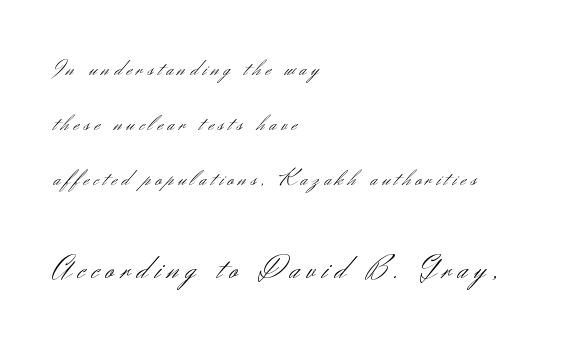
Where is the straight margin? On the left. This sample uses a sans-serif face. The line-height multiplier appears high, well above default. In terms of letterspacing, this is a distinctly airy, spread setting. The block sitting lower on the canvas is the one with enlarged characters. Each letter keeps its own natural width here, so spacing adapts to shape.
